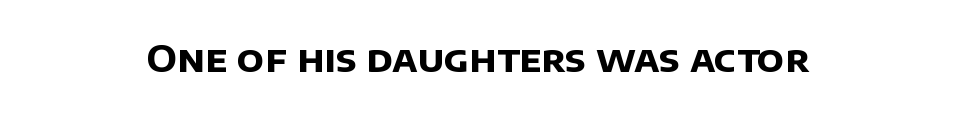
{"serif": "no", "bold": "yes", "weight": "bold", "width": "normal", "stroke_contrast": "low", "x_height": "large", "monospaced": "no", "underline": "no", "align": "center", "letter_spacing": "normal", "letter_spacing_em": 0.0, "glyph_px": 37}
